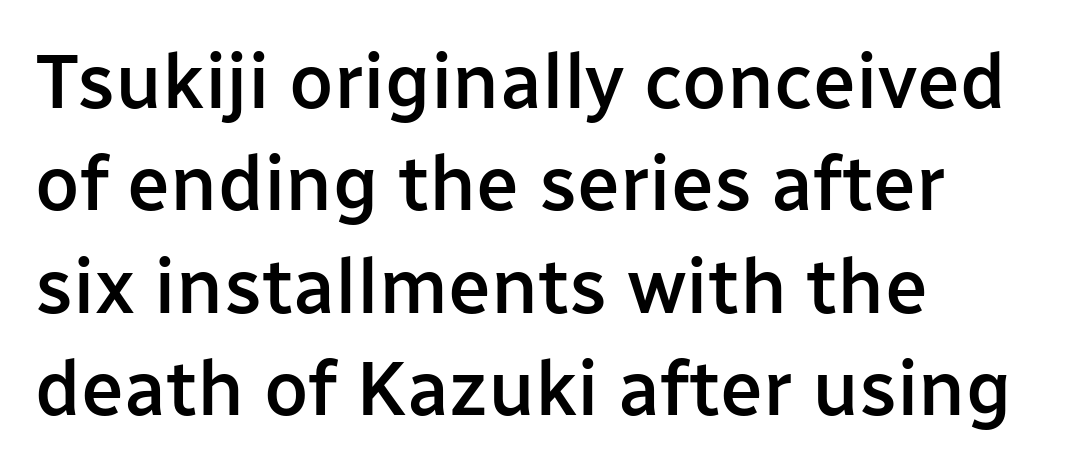
{"serif": "no", "italic": "no", "bold": "semi", "weight": "semibold", "width": "normal", "stroke_contrast": "low", "x_height": "medium", "monospaced": "no", "underline": "no", "align": "left", "line_spacing": "normal", "line_spacing_ratio": 1.33, "letter_spacing": "normal", "letter_spacing_em": 0.0, "glyph_px": 77}
